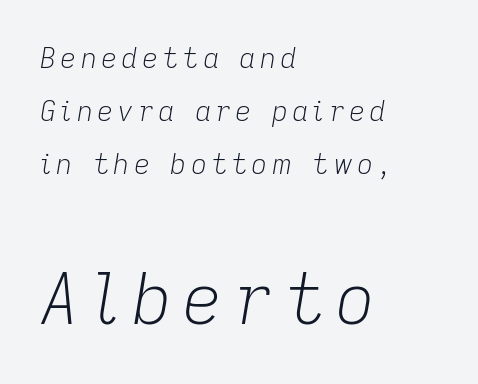
Which of the two is more prominent by size? The second, at the bottom. The compositor pushed each line to the left boundary. A typesetter would call this proportional, since set widths differ per character. A typesetter would mark this as italic. Underline: absent.
